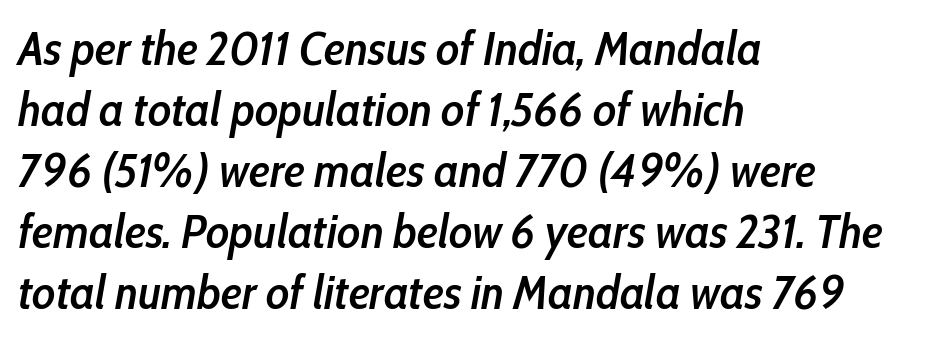
{"italic": "yes", "lean": "right", "slant_degrees": 10, "bold": "semi", "weight": "semibold", "width": "condensed", "stroke_contrast": "low", "x_height": "medium", "monospaced": "no", "underline": "no", "align": "left", "line_spacing": "normal", "line_spacing_ratio": 1.27, "letter_spacing": "normal", "letter_spacing_em": 0.0, "glyph_px": 48}
